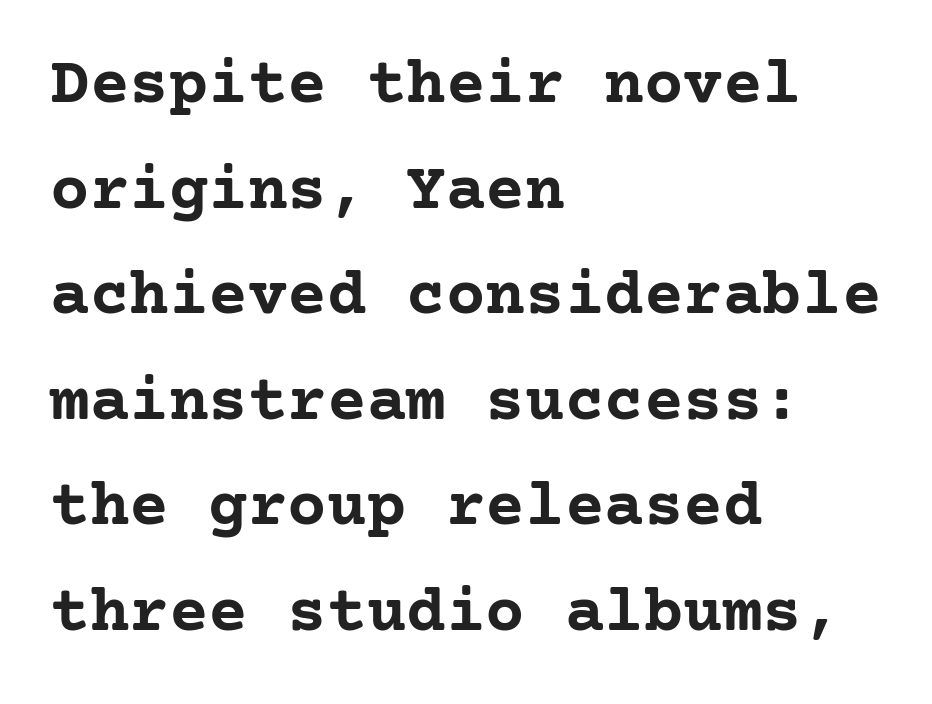
Q: Is the text bold? A: Yes.
Q: Is the text italic (slanted)? A: No, it is upright.
Q: Is the typeface a serif or a sans-serif typeface? A: Serif.
Q: Is the text underlined? A: No.
Q: How is the paragraph aligned? A: Left-aligned.
Q: Is the spacing between letters normal or unusually wide? A: Normal.
Q: Is the spacing between lines tight, normal or loose? A: Normal.
Q: Width (condensed, normal, or wide)? A: Normal.
Q: Stroke contrast? A: Low.
Q: x-height? A: Medium.
